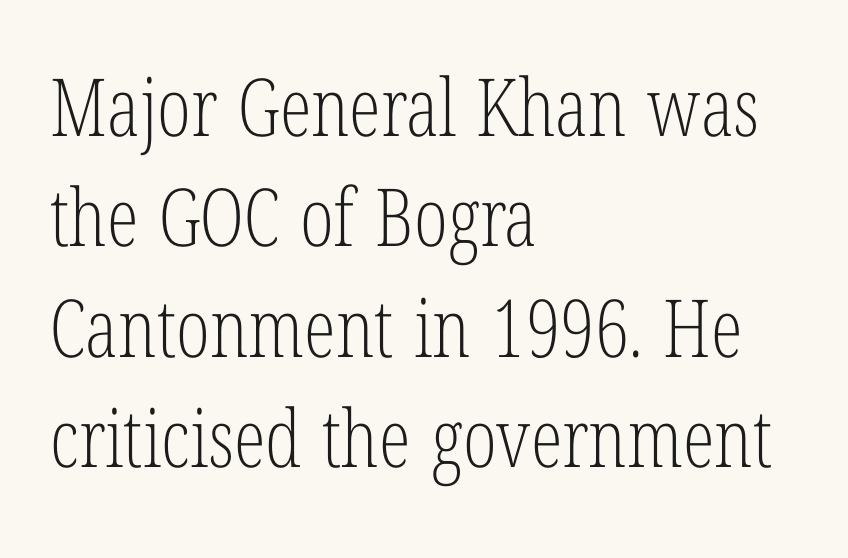
{"serif": "yes", "italic": "no", "bold": "no", "weight": "light", "width": "condensed", "stroke_contrast": "low", "x_height": "medium", "monospaced": "no", "underline": "no", "align": "left", "line_spacing": "normal", "line_spacing_ratio": 1.38, "letter_spacing": "normal", "letter_spacing_em": 0.0, "glyph_px": 80}
